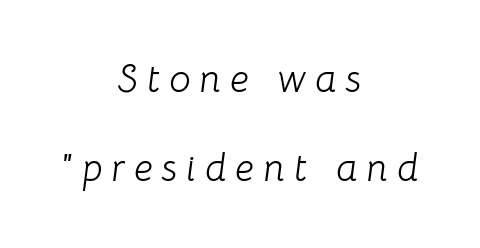
Q: Is the text bold? A: No.
Q: Is the text italic (slanted)? A: Yes, it leans right by about 8 degrees.
Q: Is the text underlined? A: No.
Q: How is the paragraph aligned? A: Centered.
Q: Is the spacing between letters normal or unusually wide? A: Unusually wide.
Q: Is the spacing between lines tight, normal or loose? A: Loose.
Q: Width (condensed, normal, or wide)? A: Normal.
Q: Stroke contrast? A: Low.
Q: x-height? A: Medium.
Q: Monospaced? A: No.
